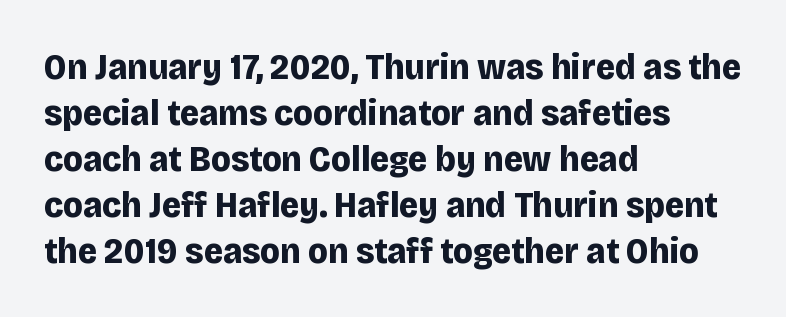
Q: Is the text bold? A: Yes.
Q: Is the text italic (slanted)? A: No, it is upright.
Q: Is the typeface a serif or a sans-serif typeface? A: Sans-serif.
Q: Is the text underlined? A: No.
Q: How is the paragraph aligned? A: Left-aligned.
Q: Is the spacing between letters normal or unusually wide? A: Normal.
Q: Width (condensed, normal, or wide)? A: Normal.
Q: Stroke contrast? A: Low.
Q: x-height? A: Large.
Q: Monospaced? A: No.
